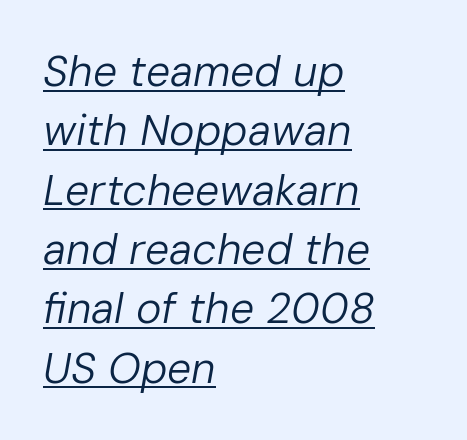
{"italic": "yes", "lean": "right", "slant_degrees": 10, "bold": "no", "weight": "regular", "width": "normal", "stroke_contrast": "low", "x_height": "medium", "monospaced": "no", "underline": "yes", "align": "left", "line_spacing": "normal", "line_spacing_ratio": 1.38, "letter_spacing": "normal", "letter_spacing_em": 0.0, "glyph_px": 43}
